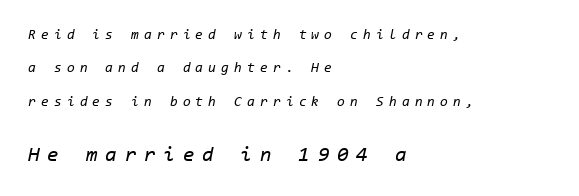
The font's italic variant was chosen for this text. Visually the block forms a straight wall on the left and a jagged coastline on the right. Is the lower block the larger one? Yes — the lower block carries the bigger type. These lines stand farther apart than default settings would place them.
